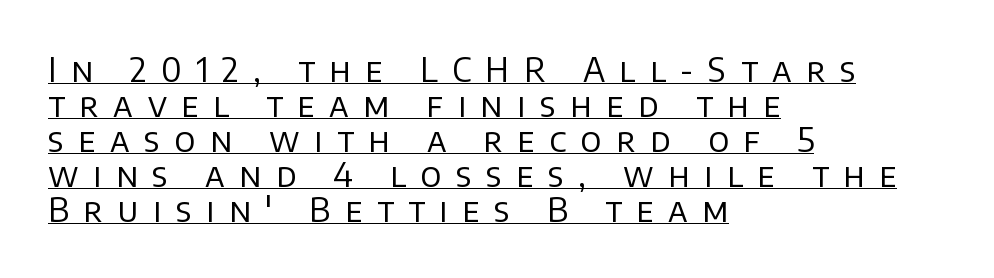
Q: Is the text bold? A: No.
Q: Is the text italic (slanted)? A: No, it is upright.
Q: Is the typeface a serif or a sans-serif typeface? A: Sans-serif.
Q: Is the text underlined? A: Yes.
Q: How is the paragraph aligned? A: Left-aligned.
Q: Is the spacing between letters normal or unusually wide? A: Unusually wide.
Q: Is the spacing between lines tight, normal or loose? A: Tight.
Q: Width (condensed, normal, or wide)? A: Normal.
Q: Stroke contrast? A: Low.
Q: x-height? A: Large.
Q: Monospaced? A: No.
